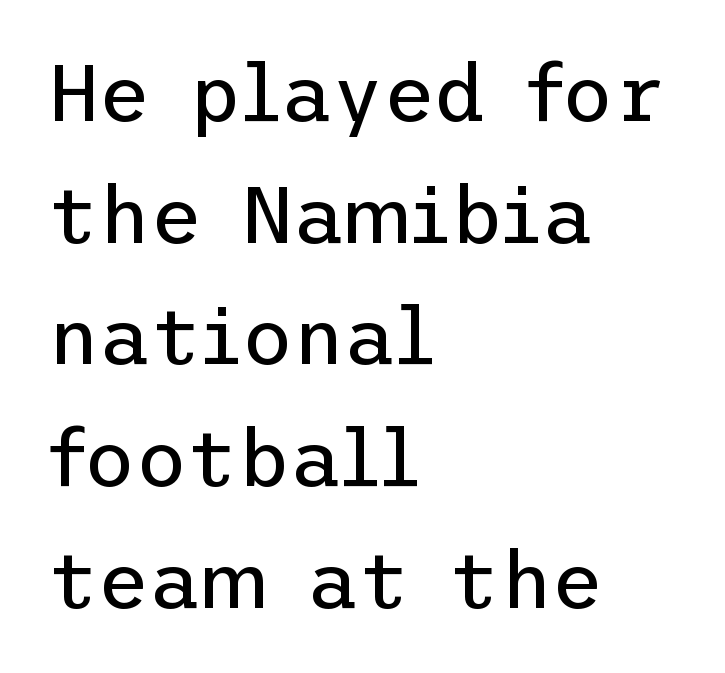
{"serif": "no", "italic": "no", "bold": "no", "weight": "regular", "width": "normal", "stroke_contrast": "low", "x_height": "medium", "underline": "no", "align": "left", "line_spacing": "normal", "line_spacing_ratio": 1.54, "letter_spacing": "normal", "letter_spacing_em": 0.0, "glyph_px": 79}
